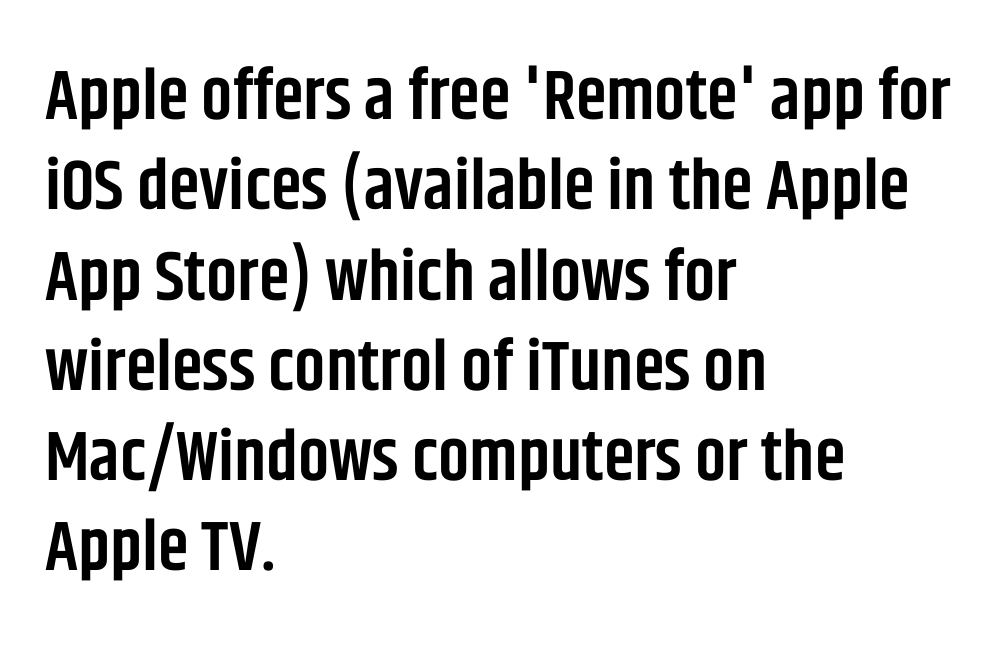
The image shows 70 px semibold, condensed sans-serif type, upright; set left-aligned, normal line spacing (1.29x), normal letter spacing, not underlined; low stroke contrast and a large x-height.
